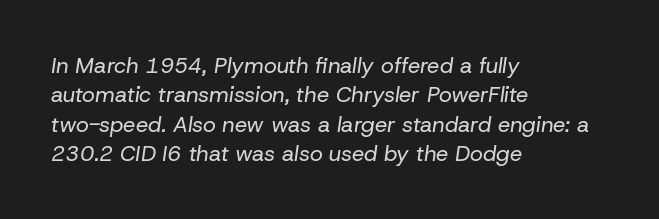
Q: Is the text bold? A: No.
Q: Is the text italic (slanted)? A: Yes, it leans right by about 8 degrees.
Q: Is the text underlined? A: No.
Q: How is the paragraph aligned? A: Left-aligned.
Q: Is the spacing between letters normal or unusually wide? A: Normal.
Q: Is the spacing between lines tight, normal or loose? A: Normal.
